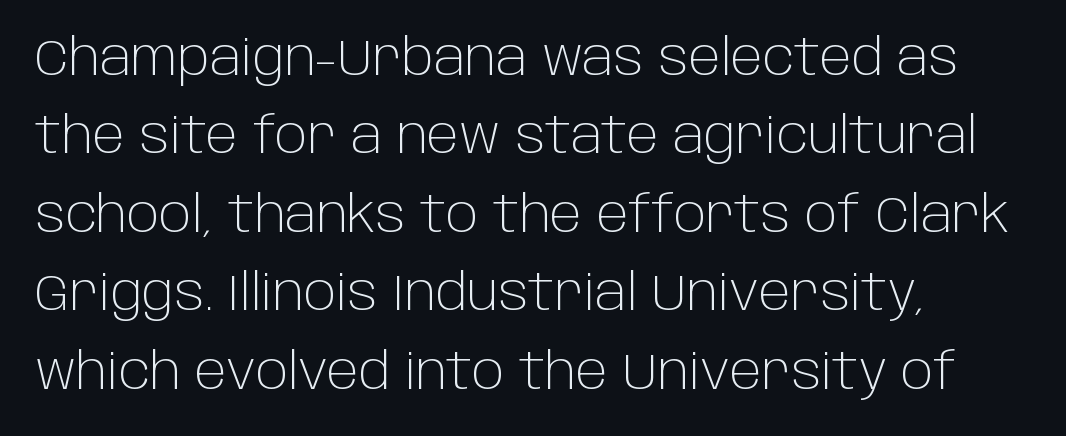
Is the block centered? No — it sits flush against the left margin. The vertical gap from one line to the next is medium. Each letter's strokes conclude bluntly, with no projecting serifs. This sample uses an upright cut, with every glyph sitting square on the baseline. You could not count columns in this text — the font is proportionally spaced. A bare baseline throughout the passage.
